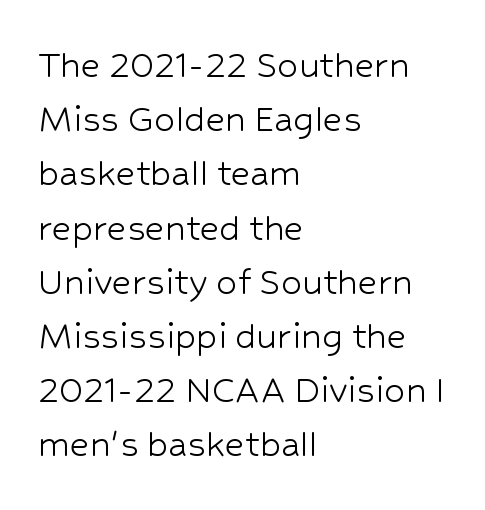
The rag falls on the right side of this text block. Quick note: interline space is typical. Honestly, the letter spacing is just normal — you wouldn't notice it. Each letter's strokes conclude bluntly, with no projecting serifs. Weight: not bold — regular or lighter.
